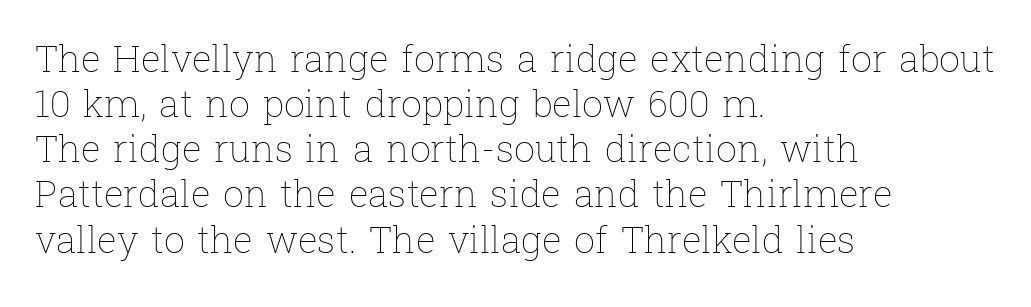
Here the designer chose a conventional face with non-uniform glyph widths. Characters follow at the spacing the type designer built in. Plain, unruled lines of type. Weight: regular or lighter. A roman cut, with each character standing at attention. The lines in this sample share a left origin and differ only in where they stop.
